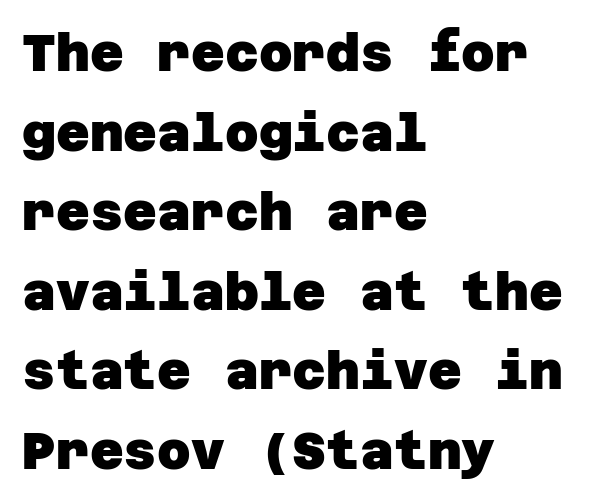
The image shows 52 px heavy sans-serif type; set left-aligned, normal line spacing (1.53x), normal letter spacing, not underlined; low stroke contrast and a large x-height.
